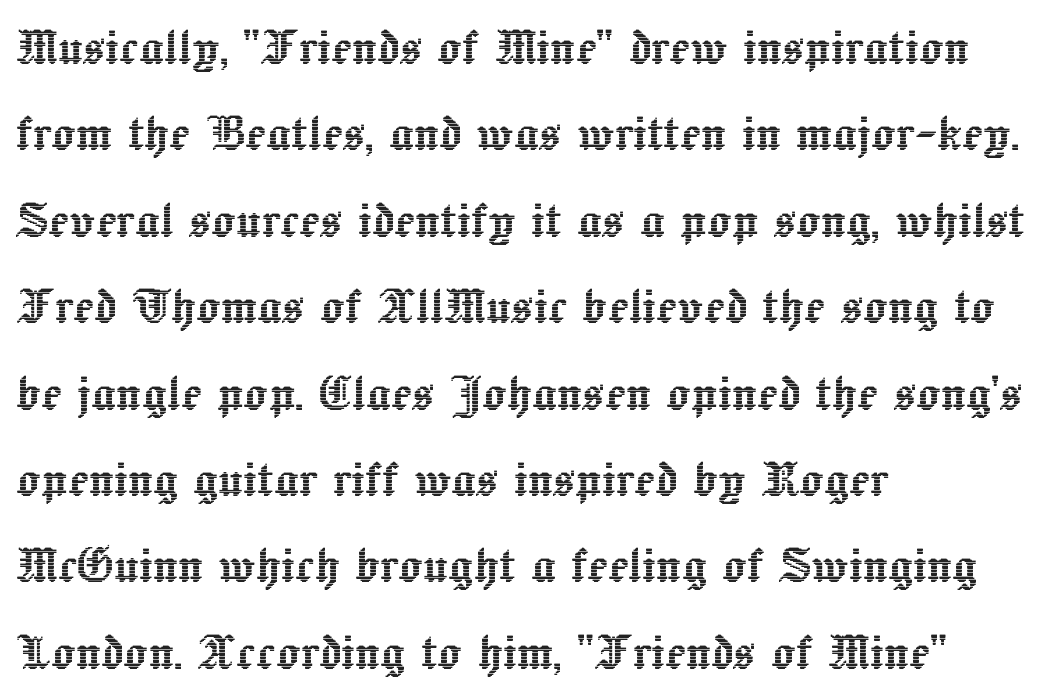
{"italic": "no", "width": "normal", "x_height": "medium", "monospaced": "no", "underline": "no", "align": "left", "line_spacing": "normal", "line_spacing_ratio": 1.44, "letter_spacing": "normal", "letter_spacing_em": 0.0, "glyph_px": 60}
